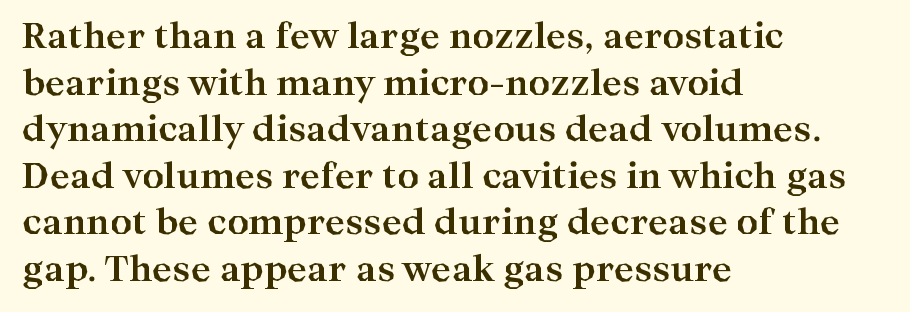
{"serif": "yes", "italic": "no", "bold": "yes", "weight": "bold", "width": "wide", "stroke_contrast": "high", "x_height": "medium", "monospaced": "no", "underline": "no", "align": "left", "line_spacing": "normal", "line_spacing_ratio": 1.37, "letter_spacing": "normal", "letter_spacing_em": 0.0, "glyph_px": 34}
